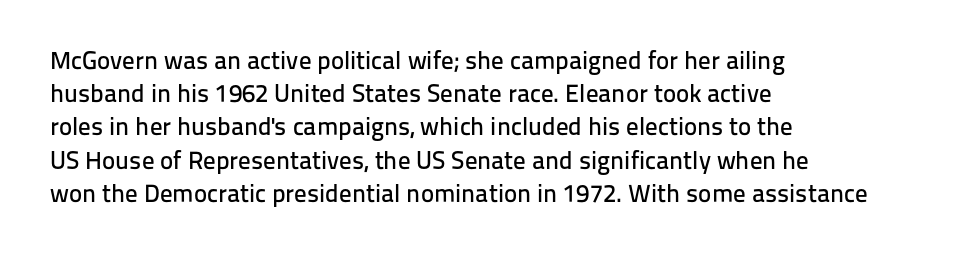
{"italic": "no", "underline": "no", "align": "left", "line_spacing": "normal", "line_spacing_ratio": 1.33, "letter_spacing": "normal", "letter_spacing_em": 0.0, "glyph_px": 25}
